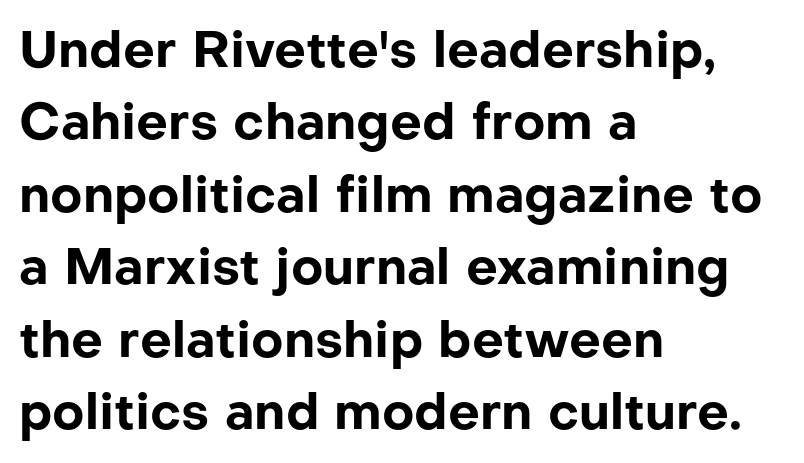
Vertical spacing — default. The paragraph shown leans on its left margin. The type family on display is of the sans-serif kind. Letters rest on an invisible, unmarked baseline. The gaps between neighbouring characters are ordinary and unremarkable.
